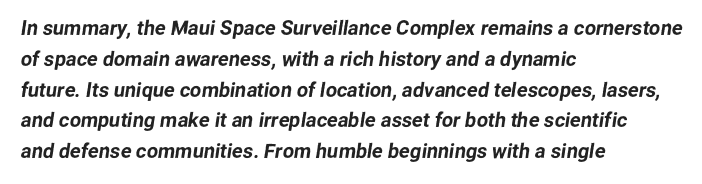
Q: Is the text underlined? A: No.
Q: How is the paragraph aligned? A: Left-aligned.
Q: Is the spacing between letters normal or unusually wide? A: Normal.
Q: Is the spacing between lines tight, normal or loose? A: Normal.
